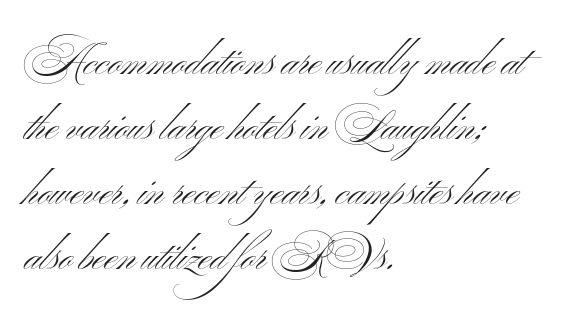
The image shows 42 px light, wide sans-serif type; set left-aligned, normal line spacing (1.55x), normal letter spacing, not underlined; medium stroke contrast and a small x-height.
